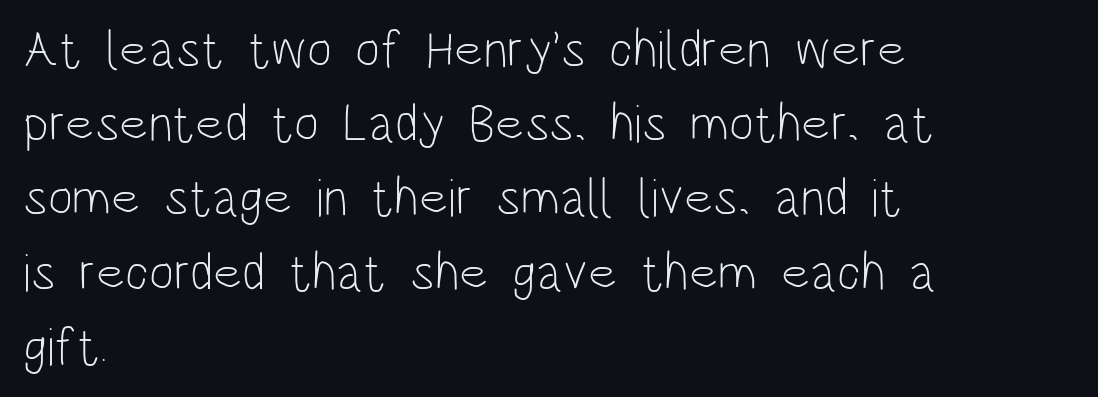
The image shows 53 px light, condensed sans-serif type, upright; set left-aligned, normal line spacing (1.4x), normal letter spacing, not underlined; low stroke contrast and a large x-height.
